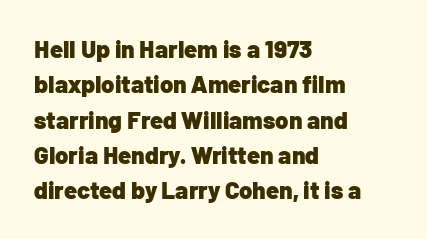
Q: Is the text bold? A: Yes.
Q: Is the text italic (slanted)? A: No, it is upright.
Q: Is the text underlined? A: No.
Q: How is the paragraph aligned? A: Left-aligned.
Q: Is the spacing between letters normal or unusually wide? A: Normal.
Q: Is the spacing between lines tight, normal or loose? A: Normal.
